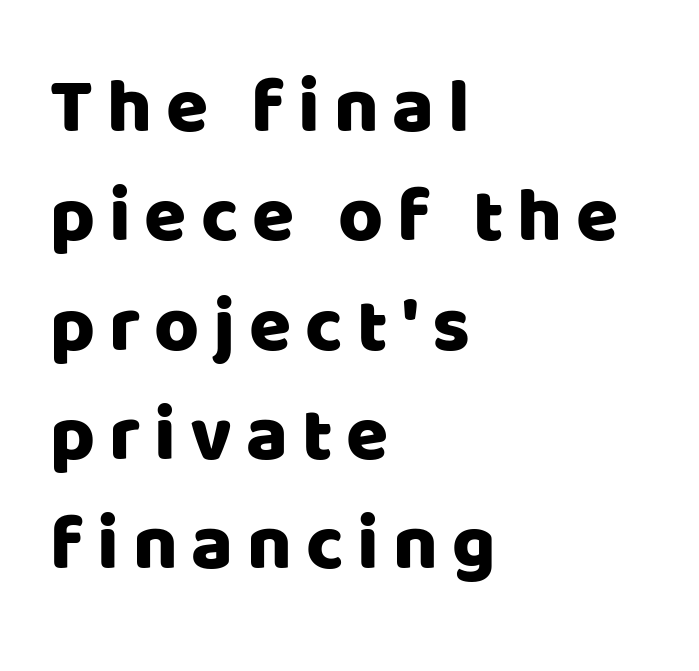
The image shows 77 px sans-serif type, upright; set left-aligned, normal line spacing (1.42x), not underlined; low stroke contrast and a large x-height.
